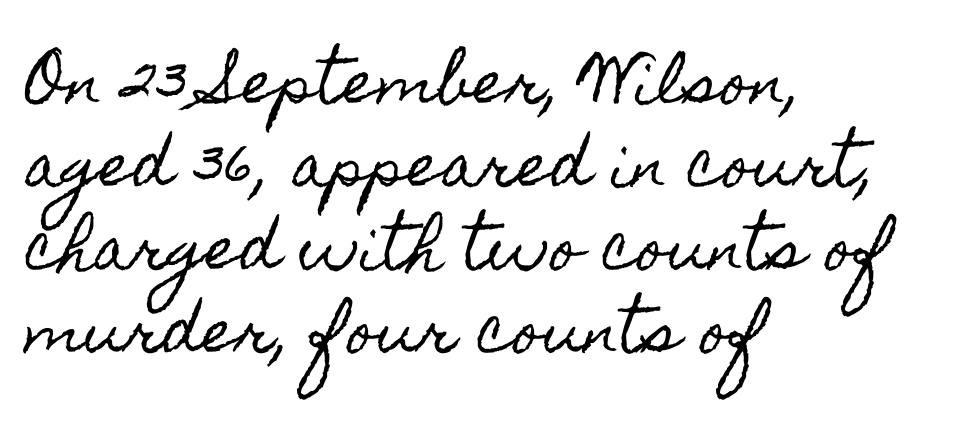
{"width": "condensed", "x_height": "small", "monospaced": "no", "underline": "no", "align": "left", "line_spacing": "normal", "line_spacing_ratio": 1.43, "letter_spacing": "normal", "letter_spacing_em": 0.0, "glyph_px": 58}
